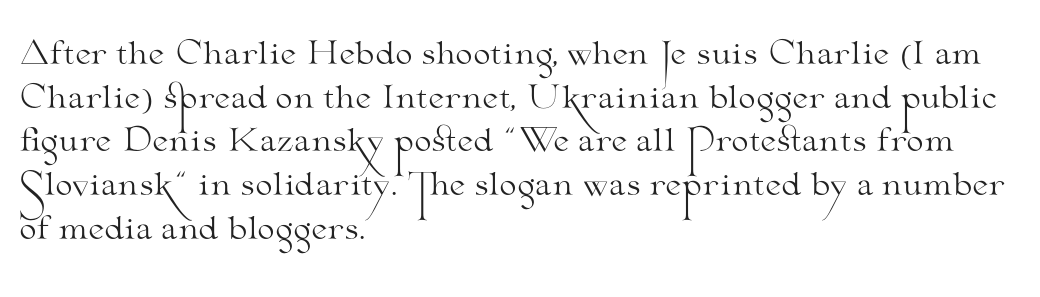
Tracking here is standard; glyphs follow each other at the usual distance. The typeface chosen for these lines features serifs. Each new line begins a customary step beneath the previous one. Looks like regular typesetting: each glyph gets only the width it needs.
